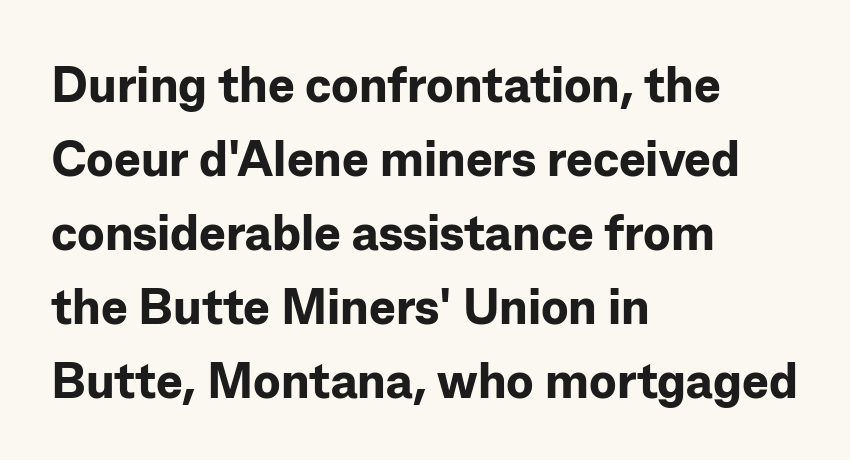
The image shows 50 px bold sans-serif type, upright; set left-aligned, normal line spacing (1.48x), normal letter spacing, not underlined; low stroke contrast and a medium x-height.
